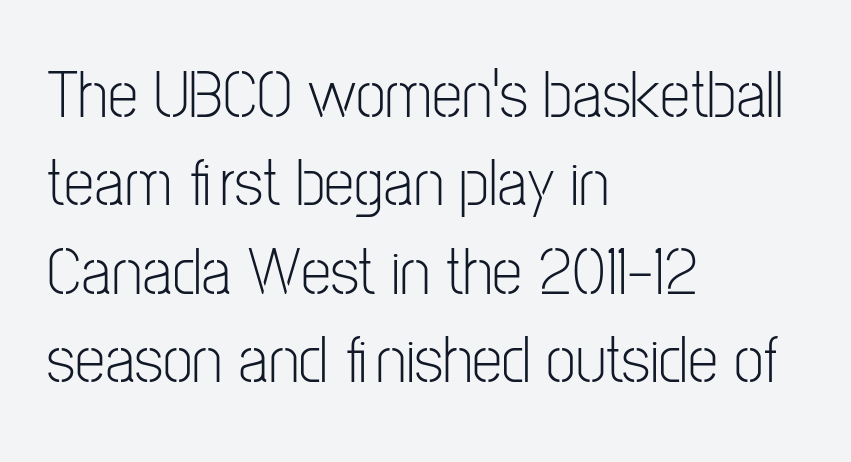
This rendering employs a face without finishing strokes, i.e., a sans-serif. A typesetter would call this proportional, since set widths differ per character. In terms of leading, this rendering sits right in the middle. Clear beneath every line of the passage. The font sits on the lighter half of the weight spectrum, regular included. This is the regular roman posture of the typeface.
